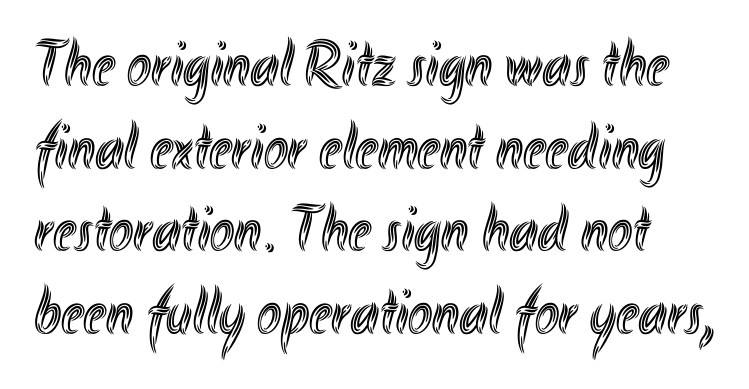
{"width": "condensed", "x_height": "small", "monospaced": "no", "underline": "no", "line_spacing": "normal", "line_spacing_ratio": 1.27, "letter_spacing": "normal", "letter_spacing_em": 0.0, "glyph_px": 65}
